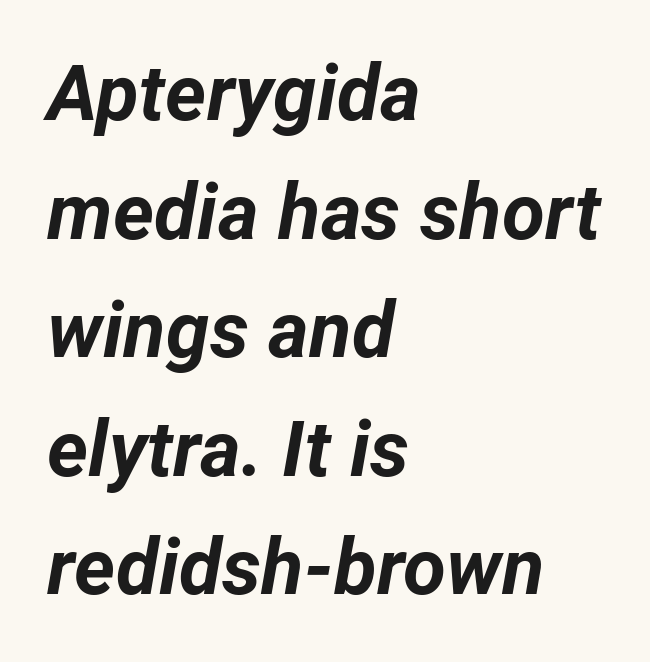
{"italic": "yes", "lean": "right", "slant_degrees": 12, "bold": "yes", "weight": "bold", "width": "normal", "stroke_contrast": "low", "x_height": "medium", "monospaced": "no", "underline": "no", "align": "left", "line_spacing": "normal", "line_spacing_ratio": 1.52, "letter_spacing": "normal", "letter_spacing_em": 0.0, "glyph_px": 78}
